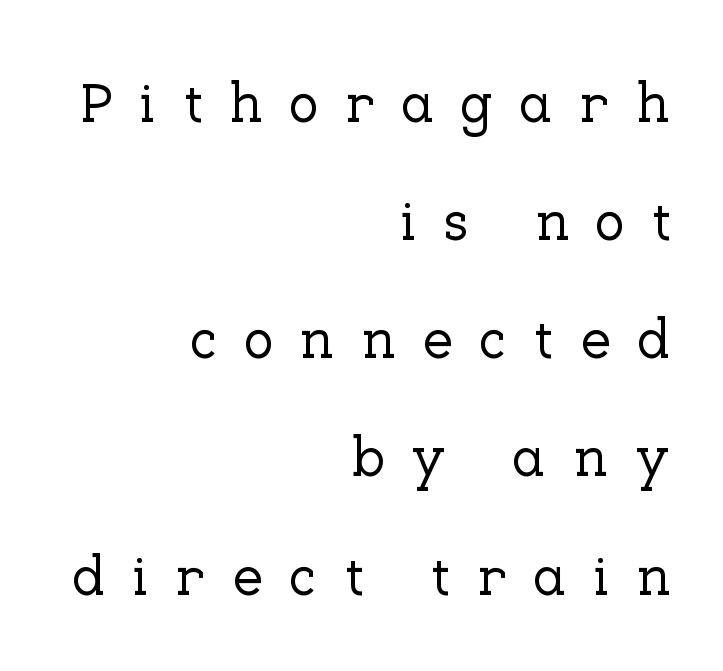
Q: Is the text italic (slanted)? A: No, it is upright.
Q: Is the typeface a serif or a sans-serif typeface? A: Serif.
Q: Is the text underlined? A: No.
Q: How is the paragraph aligned? A: Right-aligned.
Q: Is the spacing between letters normal or unusually wide? A: Unusually wide.
Q: Is the spacing between lines tight, normal or loose? A: Loose.
Q: Width (condensed, normal, or wide)? A: Normal.
Q: Stroke contrast? A: Low.
Q: x-height? A: Medium.
Q: Monospaced? A: No.
